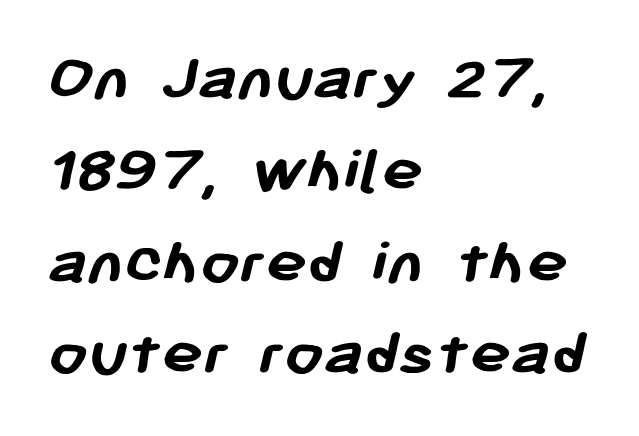
Q: Is the text bold? A: Yes.
Q: Is the typeface a serif or a sans-serif typeface? A: Sans-serif.
Q: Is the text underlined? A: No.
Q: How is the paragraph aligned? A: Left-aligned.
Q: Is the spacing between letters normal or unusually wide? A: Normal.
Q: Is the spacing between lines tight, normal or loose? A: Normal.
Q: Width (condensed, normal, or wide)? A: Normal.
Q: Stroke contrast? A: Low.
Q: x-height? A: Medium.
Q: Monospaced? A: No.
